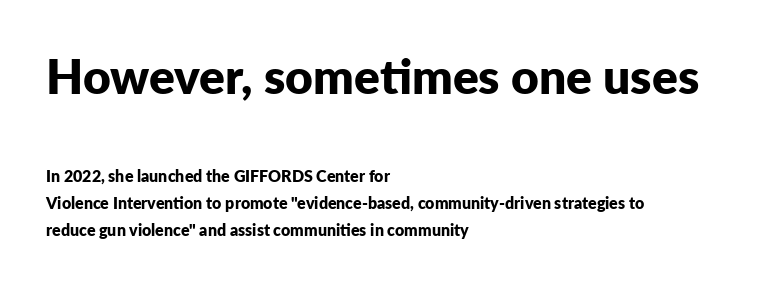
Q: Is the text bold? A: Yes.
Q: Is the text italic (slanted)? A: No, it is upright.
Q: Is the typeface a serif or a sans-serif typeface? A: Sans-serif.
Q: Is the text underlined? A: No.
Q: How is the paragraph aligned? A: Left-aligned.
Q: Is the spacing between letters normal or unusually wide? A: Normal.
Q: Is the spacing between lines tight, normal or loose? A: Normal.
Q: Which block of text is set in a larger size, the first (top) or the second (bottom)? A: The first (top) one.
Q: Width (condensed, normal, or wide)? A: Normal.
Q: Stroke contrast? A: Low.
Q: x-height? A: Medium.
Q: Monospaced? A: No.
